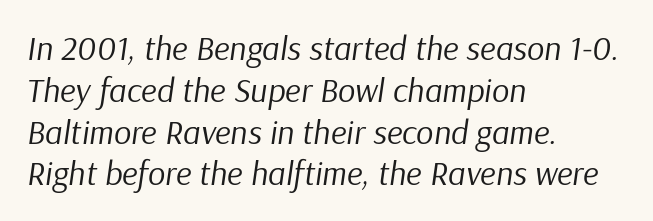
The rag falls on the right side of this text block. Caption: face not bold, strokes unweighted. Unmarked baselines from the first word to the last. This sample has the flowing, uneven cadence of proportional lettering. In terms of letterspacing, this is plain default setting. Looking at the ascenders, they clearly lean.
